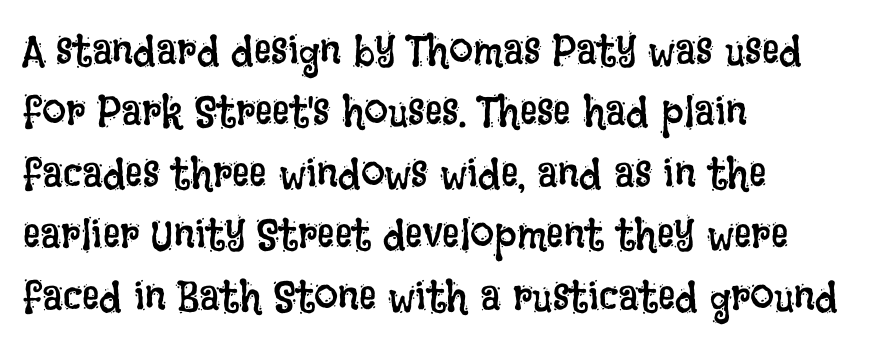
Q: Is the text bold? A: No.
Q: Is the text italic (slanted)? A: No, it is upright.
Q: Is the text underlined? A: No.
Q: How is the paragraph aligned? A: Left-aligned.
Q: Is the spacing between letters normal or unusually wide? A: Normal.
Q: Is the spacing between lines tight, normal or loose? A: Normal.
Q: Width (condensed, normal, or wide)? A: Condensed.
Q: Stroke contrast? A: Low.
Q: x-height? A: Large.
Q: Monospaced? A: No.
